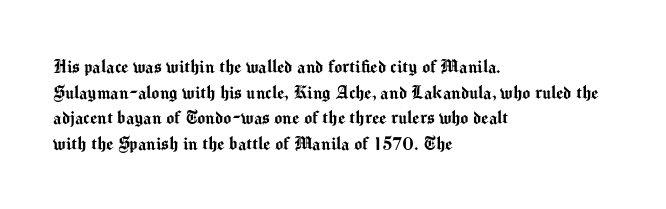
The image shows 21 px text type, upright; set left-aligned, line spacing 1.22x, normal letter spacing, not underlined.
